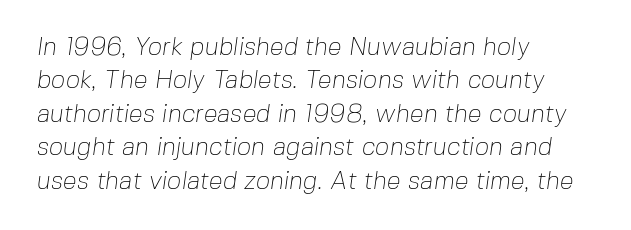
Q: Is the text bold? A: No.
Q: Is the text underlined? A: No.
Q: How is the paragraph aligned? A: Left-aligned.
Q: Is the spacing between letters normal or unusually wide? A: Normal.
Q: Is the spacing between lines tight, normal or loose? A: Normal.
